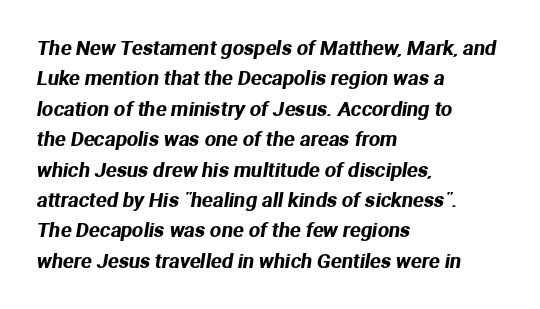
{"underline": "no", "align": "left", "line_spacing": "normal", "line_spacing_ratio": 1.52, "letter_spacing": "normal", "letter_spacing_em": 0.0, "glyph_px": 20}
